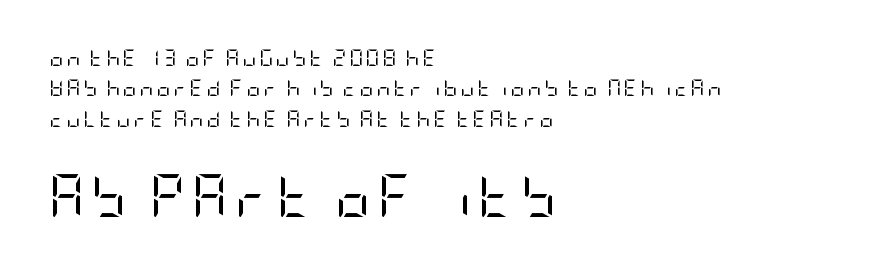
Q: Is the text bold? A: No.
Q: Is the text italic (slanted)? A: No, it is upright.
Q: Is the typeface a serif or a sans-serif typeface? A: Sans-serif.
Q: Is the text underlined? A: No.
Q: How is the paragraph aligned? A: Left-aligned.
Q: Which block of text is set in a larger size, the first (top) or the second (bottom)? A: The second (bottom) one.
Q: Width (condensed, normal, or wide)? A: Condensed.
Q: Stroke contrast? A: Low.
Q: x-height? A: Large.
